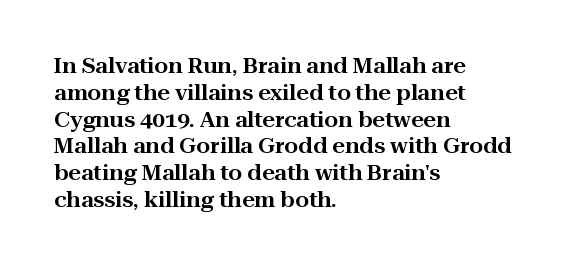
{"italic": "no", "underline": "no", "align": "left", "line_spacing": "normal", "line_spacing_ratio": 1.34, "letter_spacing": "normal", "letter_spacing_em": 0.0, "glyph_px": 20}
